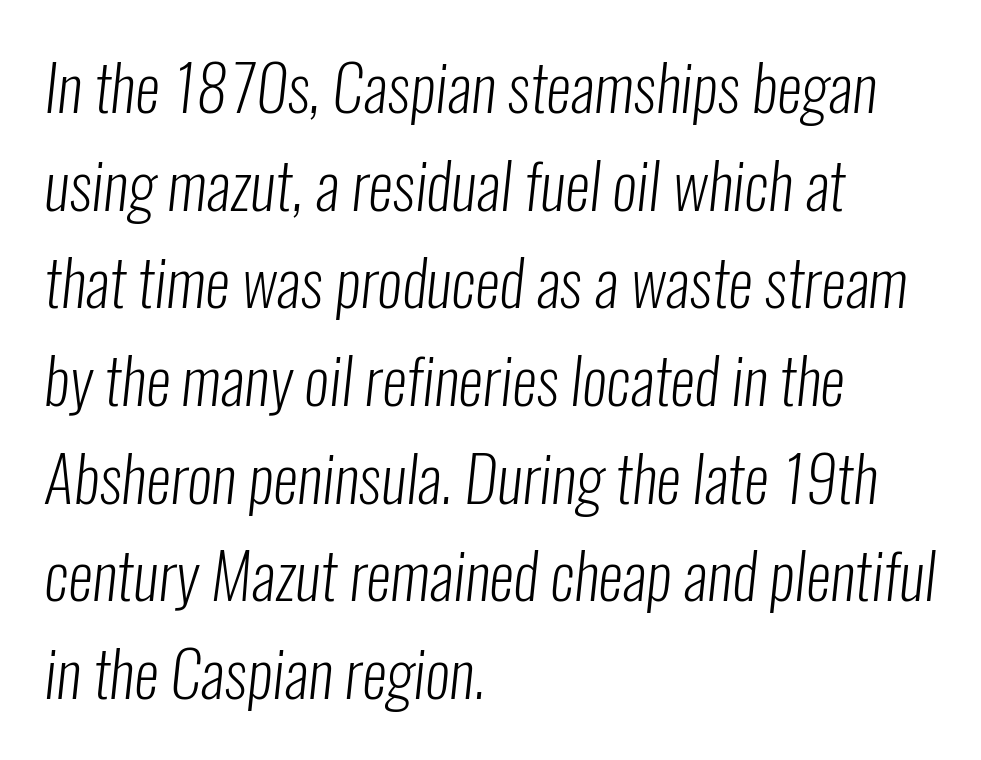
{"serif": "no", "bold": "no", "weight": "light", "width": "condensed", "stroke_contrast": "low", "x_height": "medium", "monospaced": "no", "underline": "no", "align": "left", "line_spacing": "normal", "line_spacing_ratio": 1.55, "letter_spacing": "normal", "letter_spacing_em": 0.0, "glyph_px": 63}
